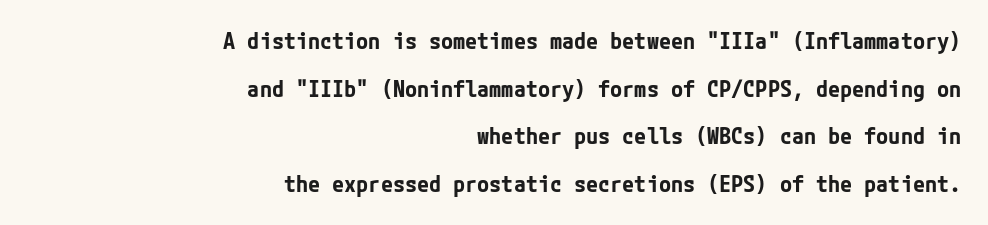
The image shows 22 px bold type, upright; set right-aligned, loose line spacing (2.16x), normal letter spacing, not underlined.
